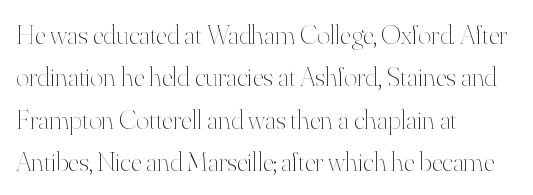
Look at the tracking — it's just the regular setting, nothing added. Check the space under the baseline: it is left empty. Do the characters align in a grid? No, the font is proportional. Ascenders rise straight up at ninety degrees.
